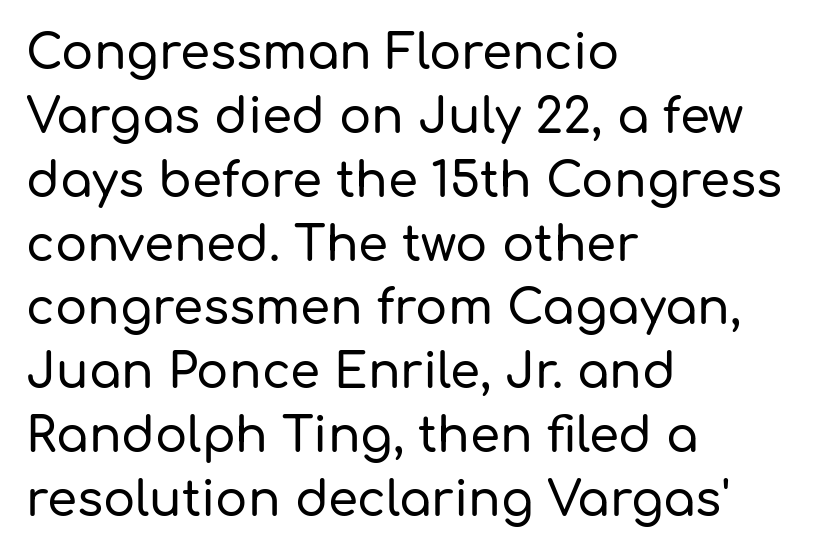
Q: Is the text italic (slanted)? A: No, it is upright.
Q: Is the typeface a serif or a sans-serif typeface? A: Sans-serif.
Q: Is the text underlined? A: No.
Q: How is the paragraph aligned? A: Left-aligned.
Q: Is the spacing between letters normal or unusually wide? A: Normal.
Q: Is the spacing between lines tight, normal or loose? A: Normal.
Q: Width (condensed, normal, or wide)? A: Normal.
Q: Stroke contrast? A: Low.
Q: x-height? A: Medium.
Q: Monospaced? A: No.
